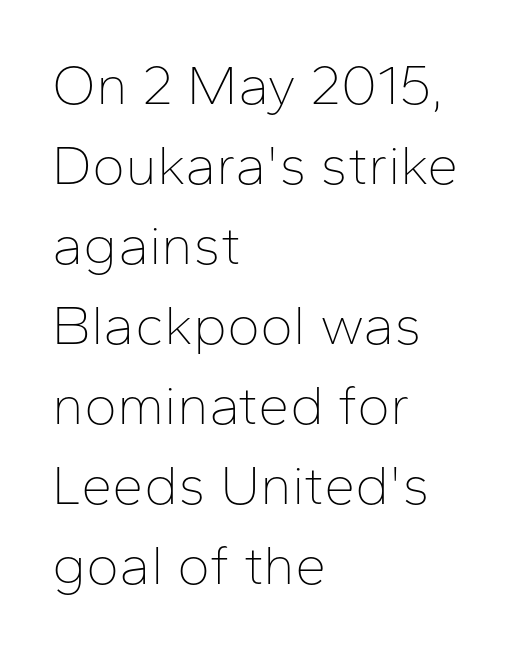
{"serif": "no", "italic": "no", "bold": "no", "weight": "thin", "width": "normal", "stroke_contrast": "low", "x_height": "medium", "monospaced": "no", "underline": "no", "align": "left", "line_spacing": "normal", "line_spacing_ratio": 1.43, "letter_spacing": "normal", "letter_spacing_em": 0.0, "glyph_px": 56}
